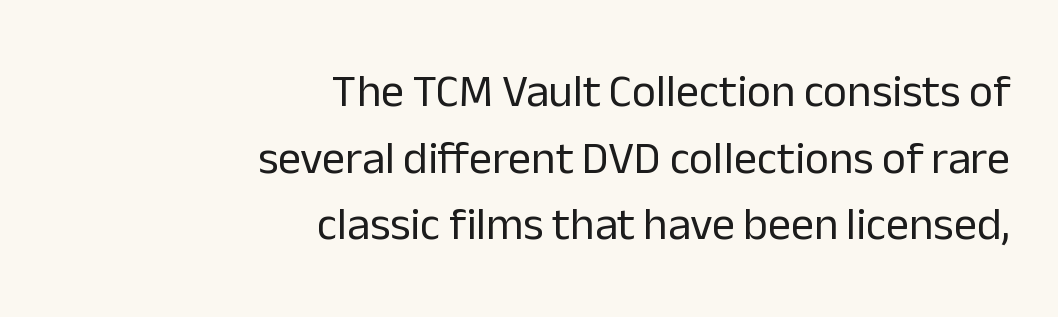
{"serif": "no", "italic": "no", "bold": "no", "weight": "regular", "width": "normal", "stroke_contrast": "low", "x_height": "medium", "monospaced": "no", "underline": "no", "align": "right", "line_spacing": "normal", "line_spacing_ratio": 1.45, "letter_spacing": "normal", "letter_spacing_em": 0.0, "glyph_px": 46}
